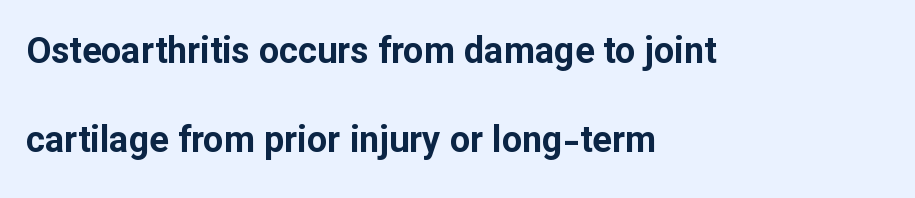
You'd pick this weight for a headline — it's a proper bold. The letters advance in unequal steps, a hallmark of proportional type. Letters rest on an invisible, unmarked baseline. Is there any slant? The stems are plumb. Leading: increased. Typeset ragged right — the left edge is the straight one.
